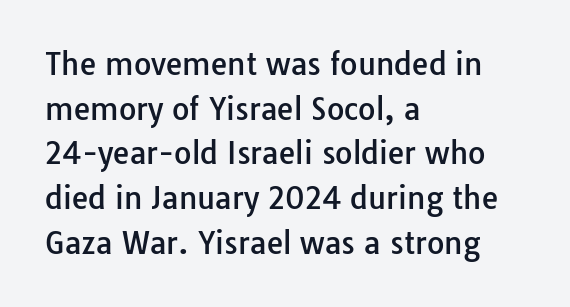
{"serif": "no", "italic": "no", "width": "normal", "stroke_contrast": "low", "x_height": "medium", "monospaced": "no", "underline": "no", "align": "left", "line_spacing": "normal", "line_spacing_ratio": 1.49, "letter_spacing": "normal", "letter_spacing_em": 0.0, "glyph_px": 30}
